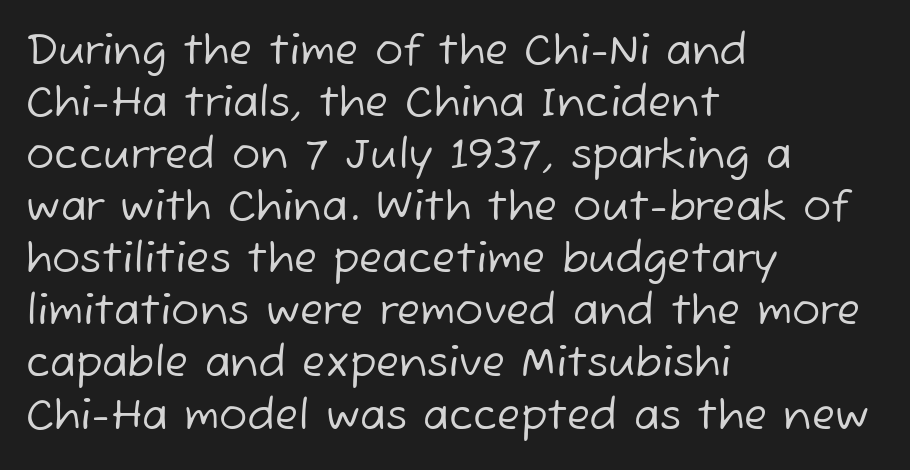
{"serif": "no", "bold": "no", "weight": "regular", "width": "normal", "stroke_contrast": "low", "x_height": "medium", "monospaced": "no", "underline": "no", "align": "left", "line_spacing_ratio": 1.24, "letter_spacing": "normal", "letter_spacing_em": 0.0, "glyph_px": 42}
